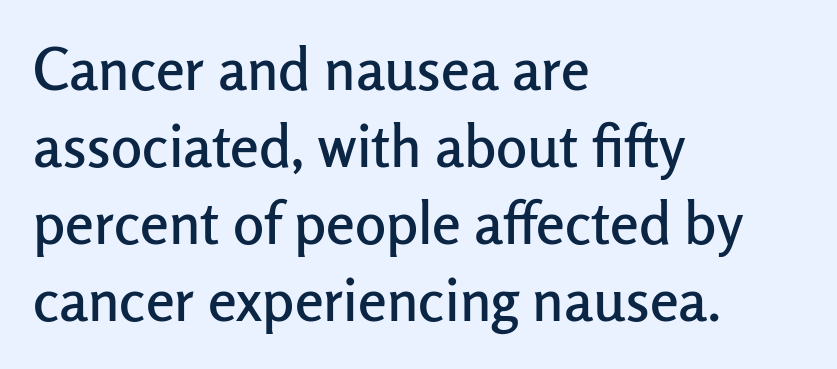
The image shows 58 px sans-serif type, upright; set left-aligned, normal line spacing (1.33x), normal letter spacing, not underlined; low stroke contrast and a medium x-height.
